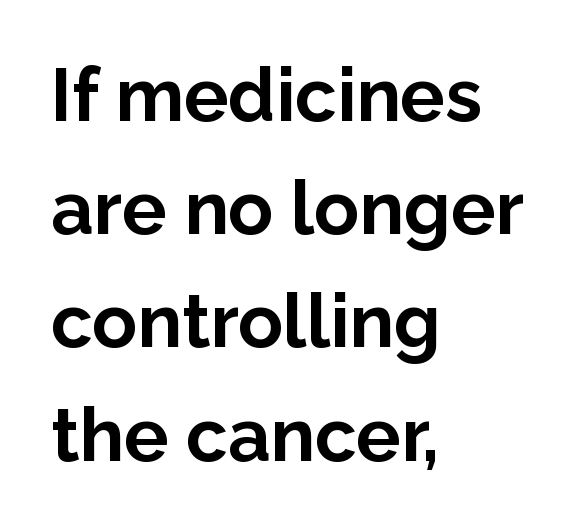
The image shows 74 px bold sans-serif type, upright; set left-aligned, normal line spacing (1.53x), normal letter spacing, not underlined; low stroke contrast and a medium x-height.
